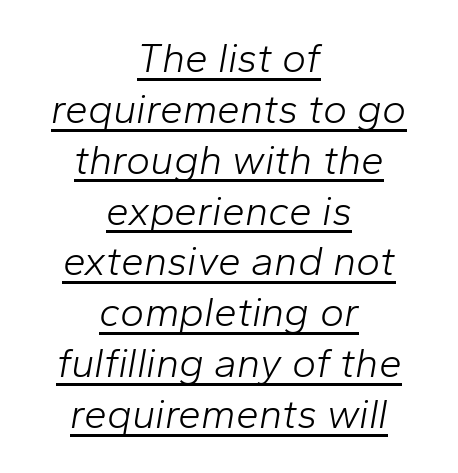
Every word sits above its own underline. Line starts and ends both wander, symmetrically. Compared with typical body copy, the letter spacing here is the same. Is this a heavy cut? Hardly; it is regular or lighter. These lines were composed using italics.
